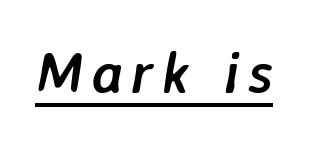
Note the varied advance widths — an 'i' is clearly narrower than an 'm'. Strong, thick strokes mark this as bold type. The face used here appears with an underline applied. In terms of posture, this sample is oblique.
